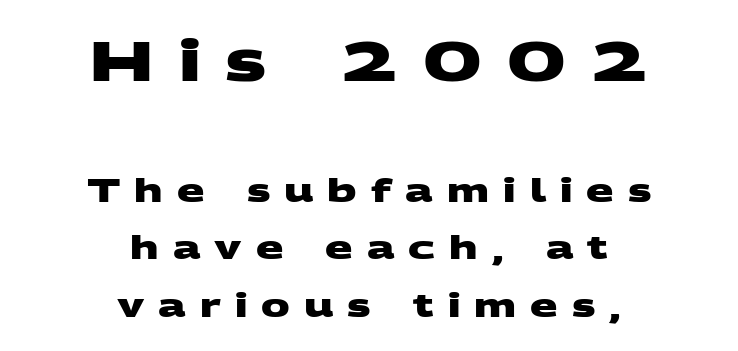
The image shows 56 px heavy, wide sans-serif type; set centered, line spacing 1.79x, unusually wide letter spacing (+0.44 em), not underlined; the first (top) block is 1.75x larger; medium stroke contrast and a large x-height.
